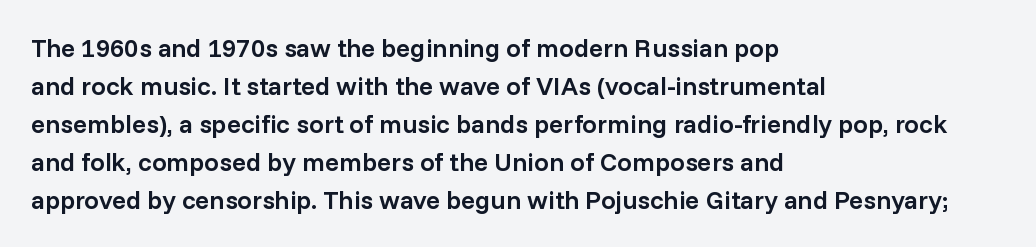
The image shows 26 px text type, upright; set left-aligned, normal line spacing (1.46x), normal letter spacing, not underlined.
